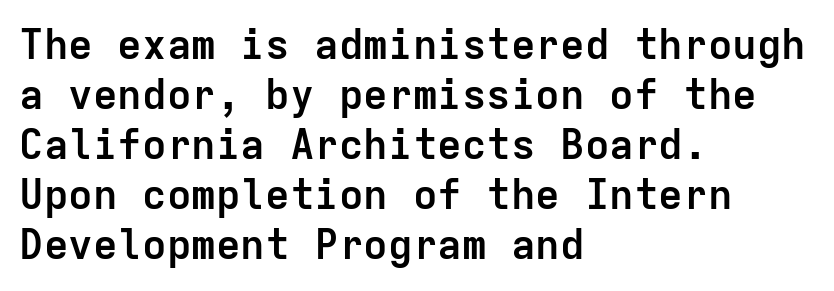
The lettering stays uniformly vertical, giving the passage a roman look. Letterform terminals end flat and unadorned throughout the passage. Check under the words: just untouched page. Heavy, bold letterforms. Tracking value appears to be zero — textbook default spacing. These lines are rendered in a fixed-pitch font.
